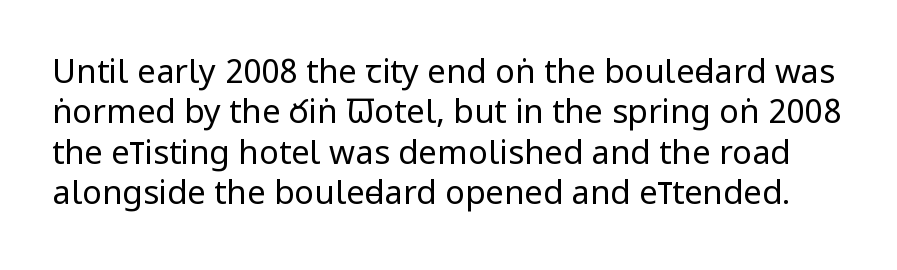
The image shows 33 px regular-weight, condensed sans-serif type, upright; set line spacing 1.22x, normal letter spacing, not underlined; low stroke contrast and a large x-height.
